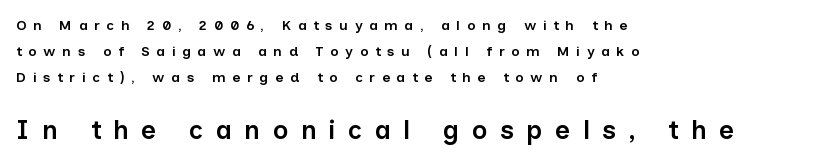
Q: Is the text bold? A: Semi-bold.
Q: Is the text italic (slanted)? A: No, it is upright.
Q: Is the text underlined? A: No.
Q: How is the paragraph aligned? A: Left-aligned.
Q: Is the spacing between letters normal or unusually wide? A: Unusually wide.
Q: Which block of text is set in a larger size, the first (top) or the second (bottom)? A: The second (bottom) one.
